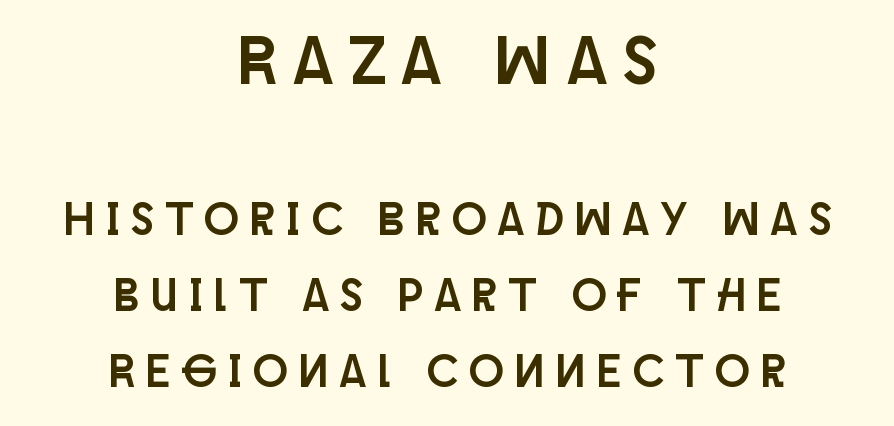
{"serif": "no", "italic": "no", "width": "condensed", "stroke_contrast": "low", "x_height": "large", "monospaced": "no", "underline": "no", "align": "center", "line_spacing": "normal", "line_spacing_ratio": 1.66, "letter_spacing": "wide", "letter_spacing_em": 0.26, "larger_block": "first", "size_ratio": 1.5, "glyph_px": 69}
